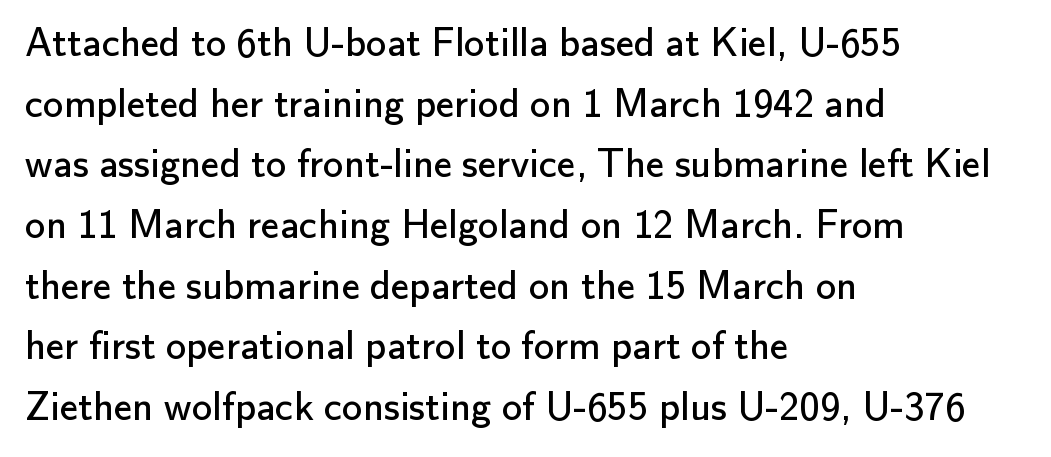
{"serif": "no", "italic": "no", "bold": "no", "weight": "regular", "width": "normal", "stroke_contrast": "low", "x_height": "small", "monospaced": "no", "underline": "no", "align": "left", "line_spacing": "normal", "line_spacing_ratio": 1.48, "letter_spacing": "normal", "letter_spacing_em": 0.0, "glyph_px": 41}
